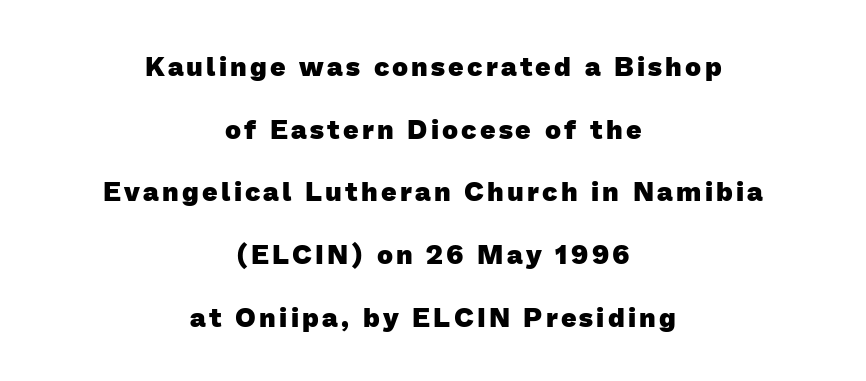
These lines stack symmetrically, like a column narrowing and widening about its center. I'd describe the lettering as bold — thick and assertive. How would I describe the line gaps? Wide and relaxed. Any mark beneath the type? The region is blank.
